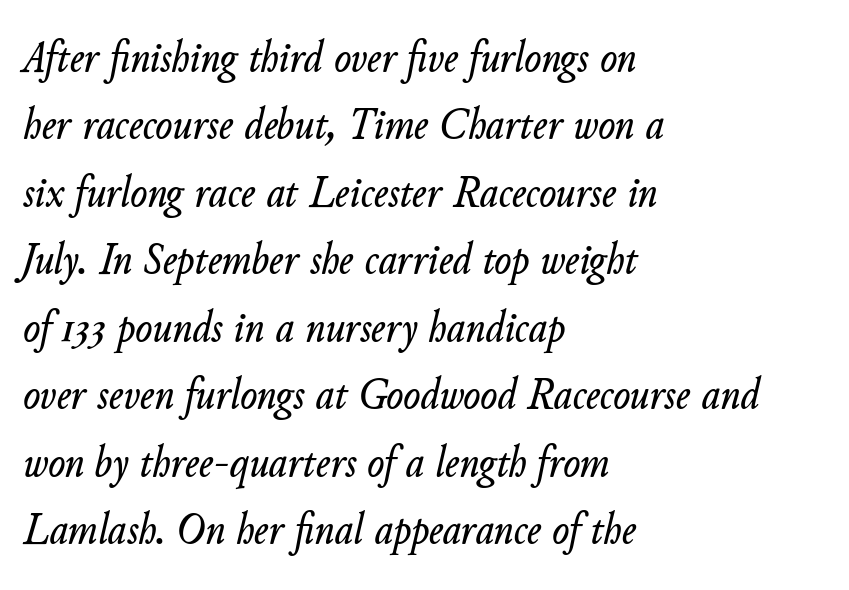
{"italic": "yes", "lean": "right", "slant_degrees": 11, "width": "normal", "stroke_contrast": "low", "x_height": "small", "monospaced": "no", "underline": "no", "align": "left", "line_spacing": "normal", "line_spacing_ratio": 1.5, "letter_spacing": "normal", "letter_spacing_em": 0.0, "glyph_px": 45}
